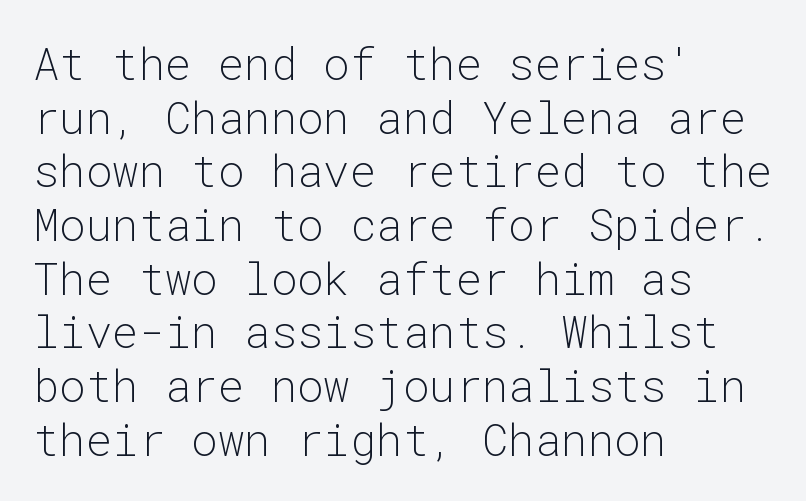
The image shows 44 px light sans-serif type, upright, monospaced; set left-aligned, line spacing 1.22x, normal letter spacing, not underlined; low stroke contrast and a medium x-height.
